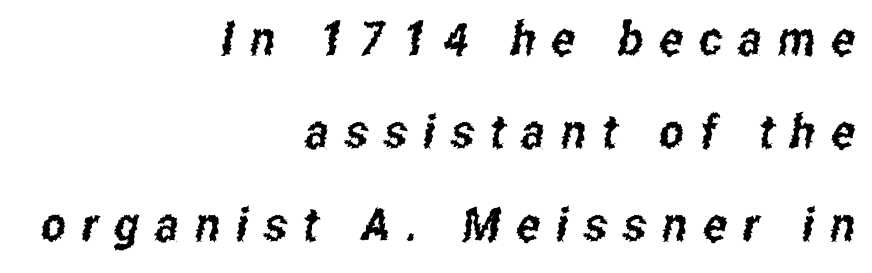
Q: Is the typeface a serif or a sans-serif typeface? A: Sans-serif.
Q: Is the text underlined? A: No.
Q: How is the paragraph aligned? A: Right-aligned.
Q: Is the spacing between letters normal or unusually wide? A: Unusually wide.
Q: Is the spacing between lines tight, normal or loose? A: Loose.
Q: Width (condensed, normal, or wide)? A: Condensed.
Q: Stroke contrast? A: Low.
Q: x-height? A: Medium.
Q: Monospaced? A: No.
